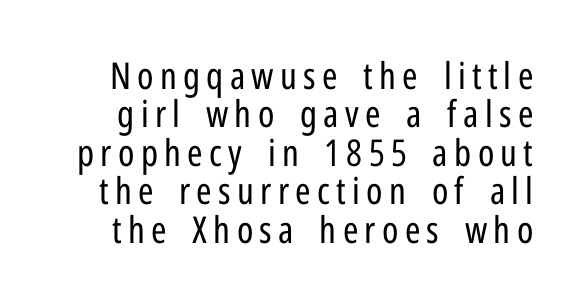
The image shows 37 px regular-weight, condensed sans-serif type, upright; set tight line spacing (1.04x), not underlined; low stroke contrast and a medium x-height.
